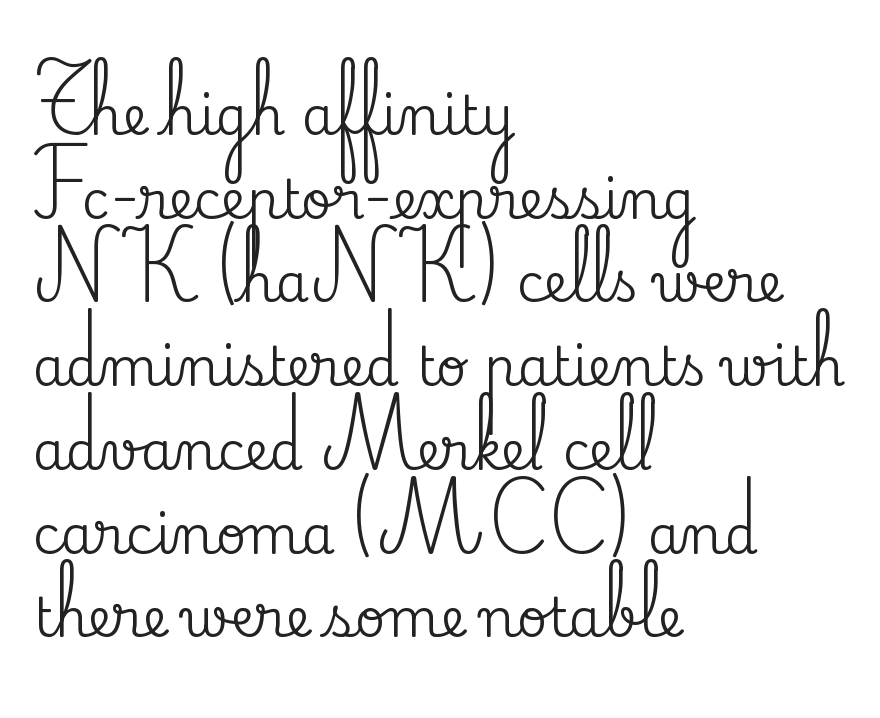
{"serif": "yes", "italic": "no", "width": "normal", "stroke_contrast": "medium", "x_height": "small", "monospaced": "no", "underline": "no", "align": "left", "line_spacing": "normal", "line_spacing_ratio": 1.58, "letter_spacing": "normal", "letter_spacing_em": 0.0, "glyph_px": 53}
